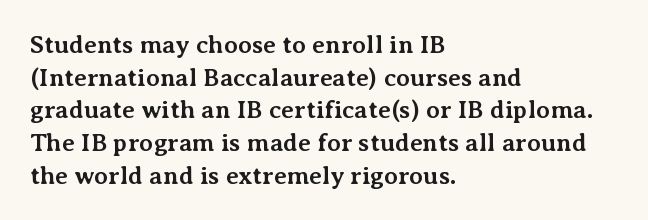
Q: Is the text bold? A: Yes.
Q: Is the text italic (slanted)? A: No, it is upright.
Q: Is the text underlined? A: No.
Q: How is the paragraph aligned? A: Left-aligned.
Q: Is the spacing between letters normal or unusually wide? A: Normal.
Q: Is the spacing between lines tight, normal or loose? A: Normal.
